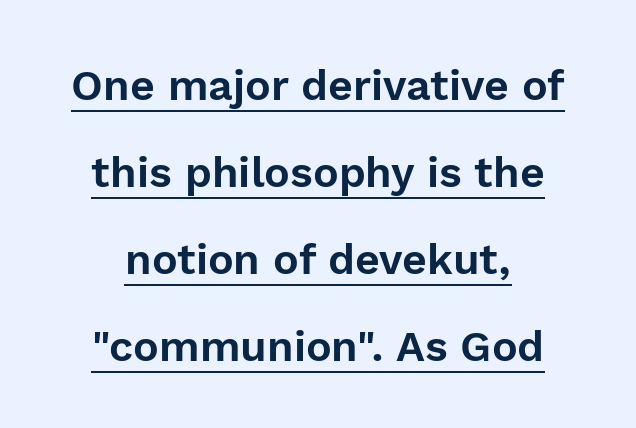
The image shows 43 px sans-serif type, upright; set loose line spacing (2.02x), normal letter spacing, underlined; a medium x-height.
